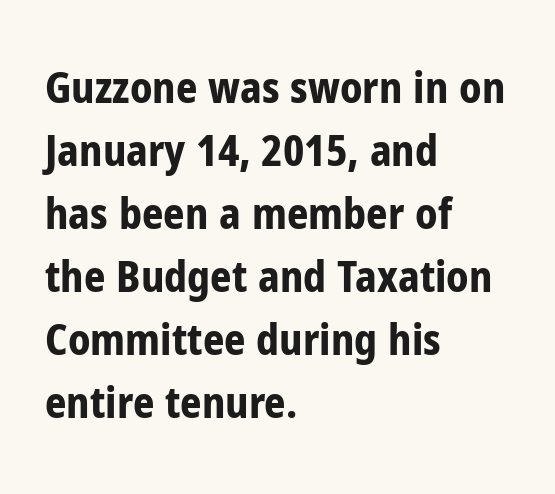
{"serif": "no", "italic": "no", "bold": "yes", "weight": "bold", "width": "condensed", "stroke_contrast": "low", "x_height": "medium", "monospaced": "no", "underline": "no", "align": "left", "line_spacing": "normal", "line_spacing_ratio": 1.5, "letter_spacing": "normal", "letter_spacing_em": 0.0, "glyph_px": 42}
